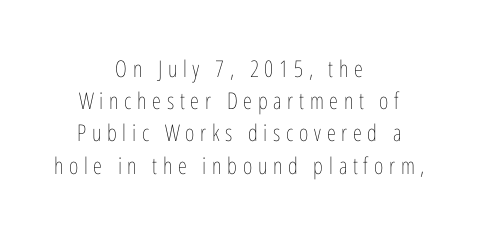
{"italic": "no", "bold": "no", "underline": "no", "align": "center", "line_spacing": "normal", "line_spacing_ratio": 1.4, "letter_spacing": "wide", "letter_spacing_em": 0.25, "glyph_px": 23}
